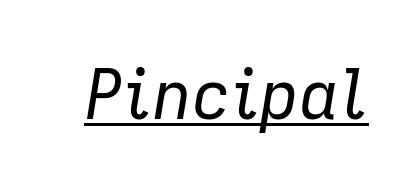
{"italic": "yes", "lean": "right", "slant_degrees": 9, "bold": "no", "weight": "regular", "width": "normal", "stroke_contrast": "low", "x_height": "medium", "monospaced": "no", "underline": "yes", "letter_spacing": "normal", "letter_spacing_em": 0.0, "glyph_px": 68}
